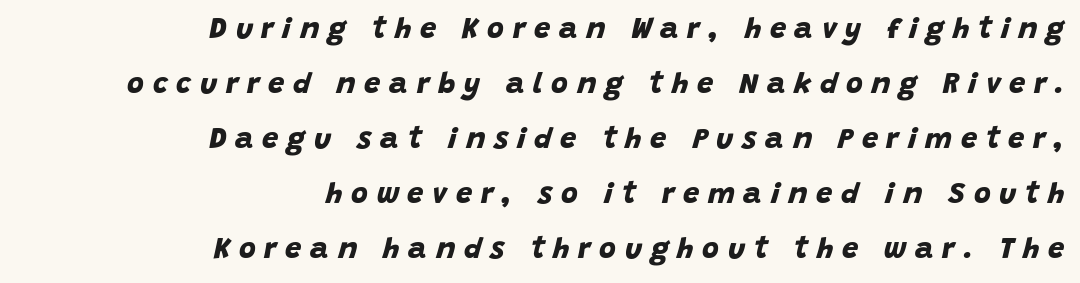
Q: Is the text bold? A: Yes.
Q: Is the typeface a serif or a sans-serif typeface? A: Sans-serif.
Q: Is the text underlined? A: No.
Q: How is the paragraph aligned? A: Right-aligned.
Q: Is the spacing between letters normal or unusually wide? A: Unusually wide.
Q: Is the spacing between lines tight, normal or loose? A: Loose.
Q: Width (condensed, normal, or wide)? A: Normal.
Q: Stroke contrast? A: Low.
Q: x-height? A: Large.
Q: Monospaced? A: No.
